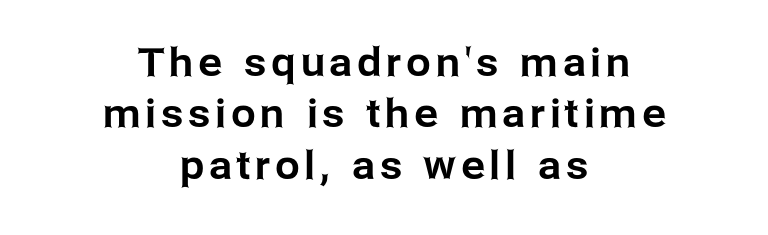
Varying glyph widths throughout — classic text-font behaviour. This is the regular roman posture of the typeface. The specimen omits any rule beneath the text block's lines. In CSS terms this would be text-align: center. If you measured baseline to baseline, you'd find a middling distance.
